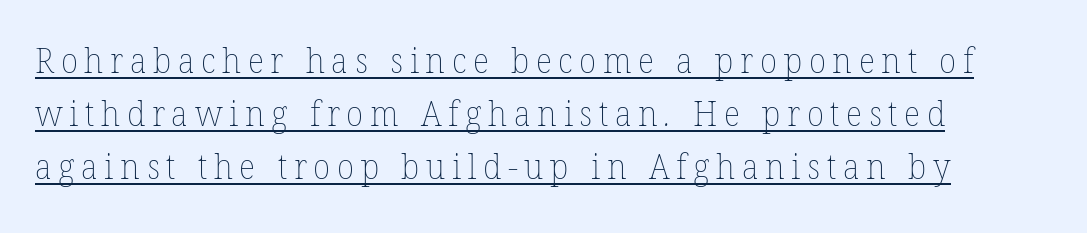
Is there an underline? Yes — a line sits under the letters. One-word summary of the alignment: left. The font is comparable to plain body text, perhaps lighter. Looks like regular typesetting: each glyph gets only the width it needs.
